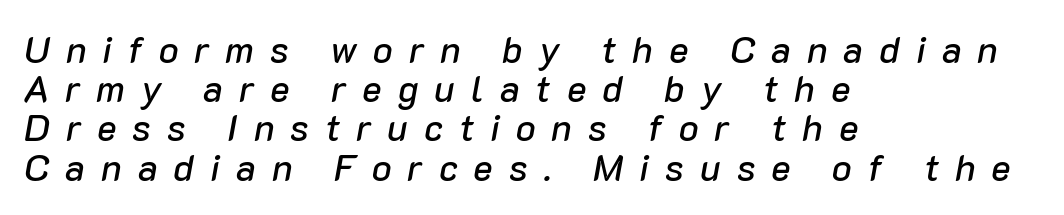
Q: Is the text italic (slanted)? A: Yes, it leans right by about 10 degrees.
Q: Is the text underlined? A: No.
Q: How is the paragraph aligned? A: Left-aligned.
Q: Is the spacing between letters normal or unusually wide? A: Unusually wide.
Q: Is the spacing between lines tight, normal or loose? A: Tight.
Q: Width (condensed, normal, or wide)? A: Normal.
Q: Stroke contrast? A: Low.
Q: x-height? A: Medium.
Q: Monospaced? A: No.
